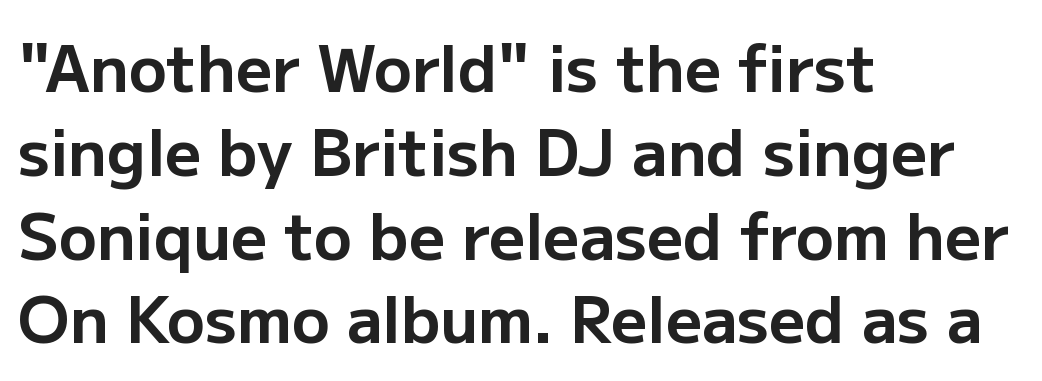
The horizontal fit of the characters is conventional and even. The letters carry no serifs — their stems end cleanly without finishing strokes. Bare-footed words on every line. A typesetter would call this proportional, since set widths differ per character.
